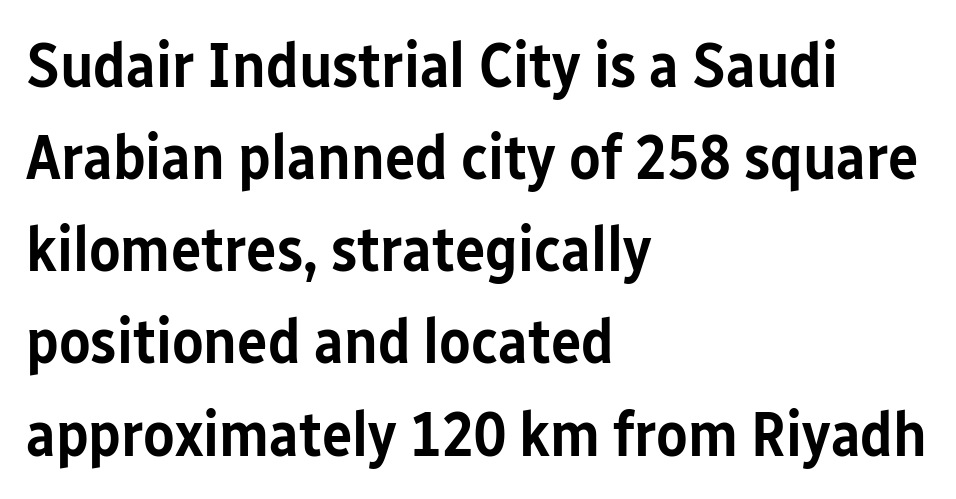
Q: Is the text bold? A: Semi-bold.
Q: Is the text italic (slanted)? A: No, it is upright.
Q: Is the typeface a serif or a sans-serif typeface? A: Sans-serif.
Q: Is the text underlined? A: No.
Q: How is the paragraph aligned? A: Left-aligned.
Q: Is the spacing between letters normal or unusually wide? A: Normal.
Q: Is the spacing between lines tight, normal or loose? A: Normal.
Q: Width (condensed, normal, or wide)? A: Condensed.
Q: Stroke contrast? A: Low.
Q: x-height? A: Medium.
Q: Monospaced? A: No.
